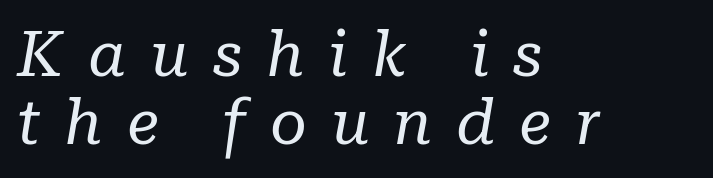
The image shows 63 px regular-weight serif type, italic (leaning right); set left-aligned, tight line spacing (1.08x), unusually wide letter spacing (+0.38 em), not underlined; low stroke contrast and a medium x-height.
